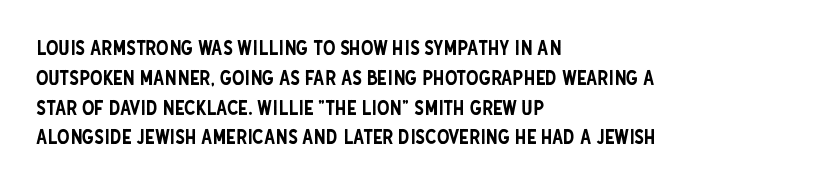
The image shows 20 px text type, upright; set left-aligned, normal line spacing (1.49x), normal letter spacing, not underlined.
